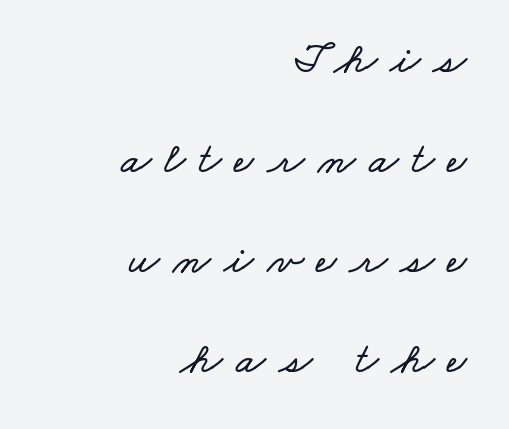
Q: Is the text underlined? A: No.
Q: How is the paragraph aligned? A: Right-aligned.
Q: Is the spacing between letters normal or unusually wide? A: Unusually wide.
Q: Is the spacing between lines tight, normal or loose? A: Loose.
Q: Width (condensed, normal, or wide)? A: Wide.
Q: Stroke contrast? A: Low.
Q: x-height? A: Small.
Q: Monospaced? A: No.
